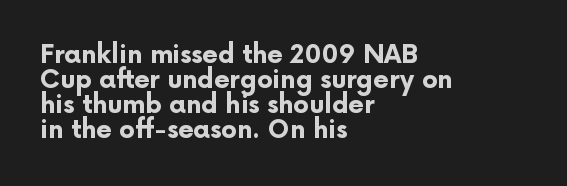
The image shows 25 px bold type, upright; set left-aligned, tight line spacing (1.0x), normal letter spacing, not underlined.
